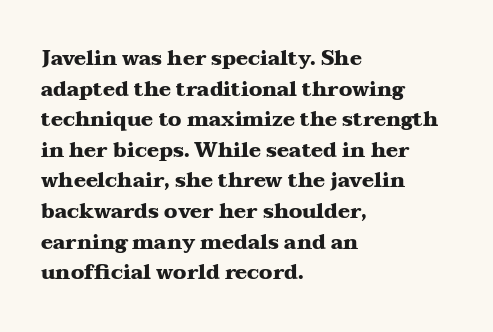
{"italic": "no", "bold": "yes", "underline": "no", "align": "left", "line_spacing": "normal", "line_spacing_ratio": 1.53, "letter_spacing": "normal", "letter_spacing_em": 0.0, "glyph_px": 20}
